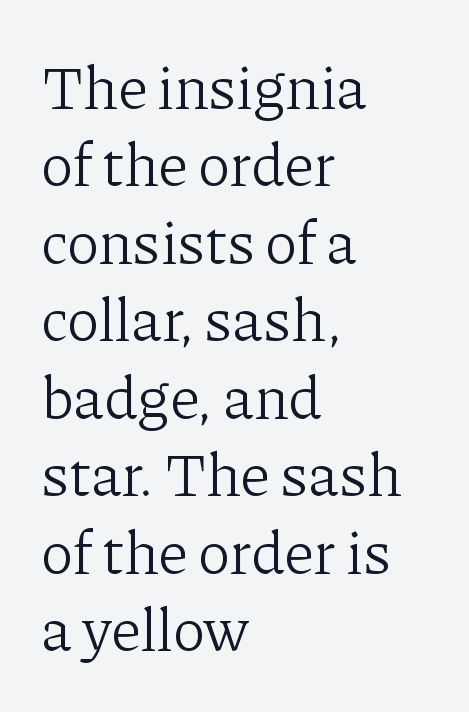
{"serif": "yes", "italic": "no", "bold": "no", "weight": "light", "width": "normal", "stroke_contrast": "low", "x_height": "medium", "monospaced": "no", "underline": "no", "align": "left", "line_spacing": "normal", "line_spacing_ratio": 1.27, "letter_spacing": "normal", "letter_spacing_em": 0.0, "glyph_px": 61}
